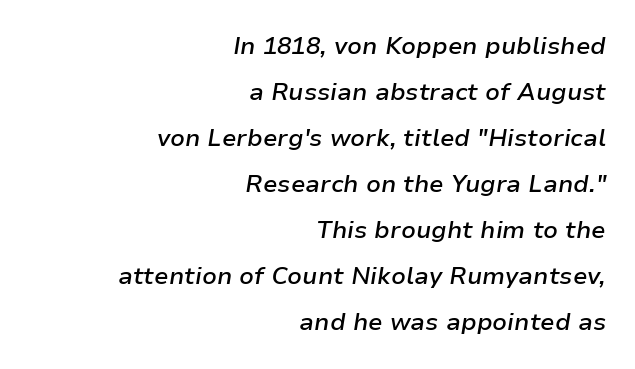
Loosely led — the rows are spread out. The lines are quadded right. Stroke thickness is moderately raised; the sample reads as semibold. What stands out about the letter spacing? Nothing — it is the standard amount. Compared with ordinary roman type, these characters are visibly tilted. Only glyphs here, with clear space below each row.
